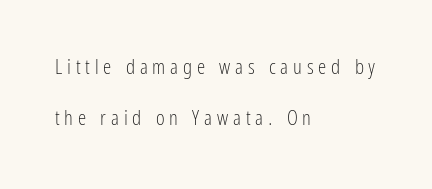
{"italic": "no", "bold": "no", "underline": "no", "align": "left", "line_spacing": "loose", "line_spacing_ratio": 2.41, "letter_spacing": "wide", "letter_spacing_em": 0.23, "glyph_px": 21}
